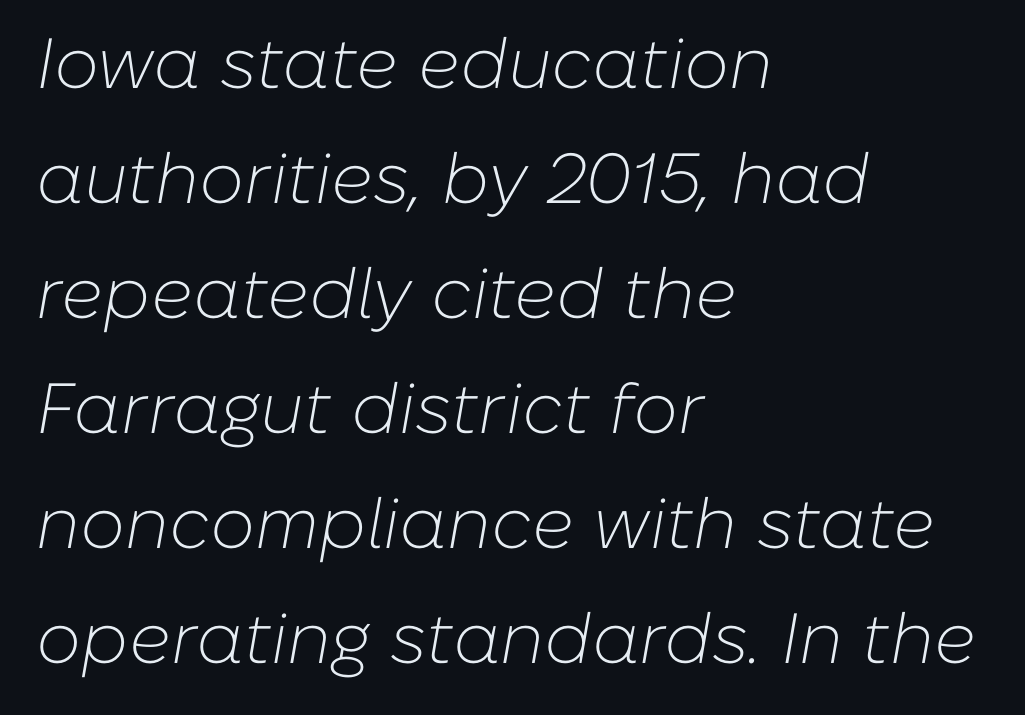
Q: Is the text bold? A: No.
Q: Is the text italic (slanted)? A: Yes, it leans right by about 10 degrees.
Q: Is the text underlined? A: No.
Q: How is the paragraph aligned? A: Left-aligned.
Q: Is the spacing between letters normal or unusually wide? A: Normal.
Q: Is the spacing between lines tight, normal or loose? A: Normal.
Q: Width (condensed, normal, or wide)? A: Normal.
Q: Stroke contrast? A: Low.
Q: x-height? A: Medium.
Q: Monospaced? A: No.
